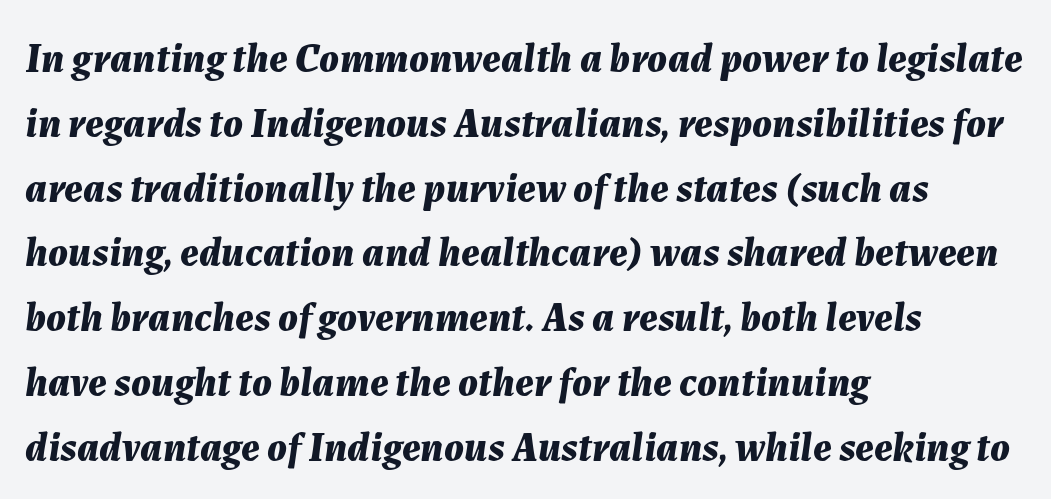
In terms of letterspacing, this is plain default setting. You'd pick this weight for a headline — it's a proper bold. The rendering anchors every line to the left-hand side. Plain, unruled lines of type. Slanted lettering throughout.
